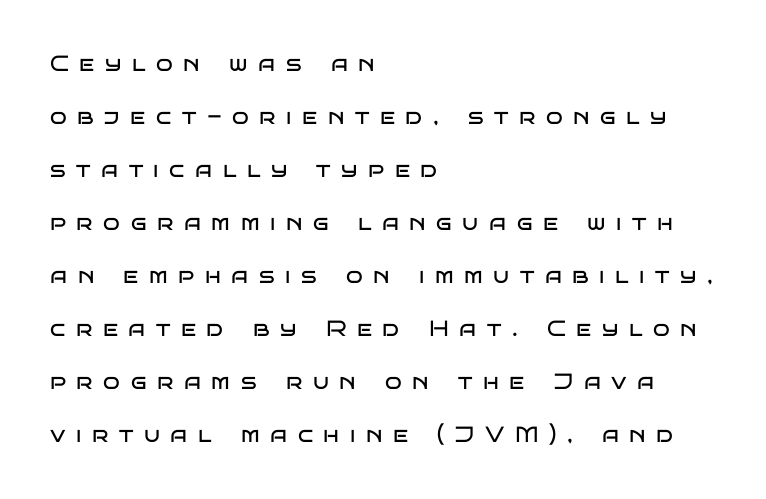
{"italic": "no", "bold": "no", "underline": "no", "align": "left", "line_spacing": "loose", "line_spacing_ratio": 2.41, "letter_spacing": "wide", "letter_spacing_em": 0.48, "glyph_px": 22}
